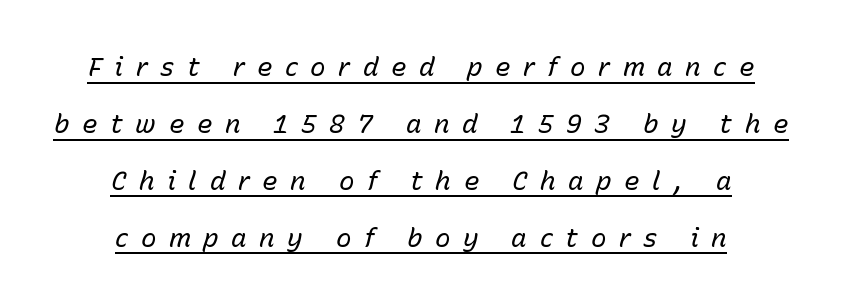
Q: Is the text bold? A: No.
Q: Is the text italic (slanted)? A: Yes, it leans right by about 15 degrees.
Q: Is the text underlined? A: Yes.
Q: How is the paragraph aligned? A: Centered.
Q: Is the spacing between letters normal or unusually wide? A: Unusually wide.
Q: Is the spacing between lines tight, normal or loose? A: Loose.
